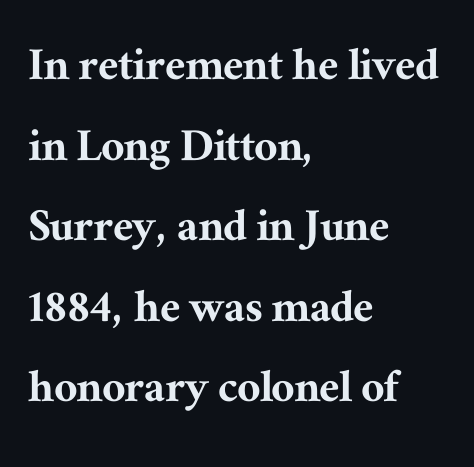
Q: Is the text italic (slanted)? A: No, it is upright.
Q: Is the typeface a serif or a sans-serif typeface? A: Serif.
Q: Is the text underlined? A: No.
Q: How is the paragraph aligned? A: Left-aligned.
Q: Is the spacing between letters normal or unusually wide? A: Normal.
Q: Is the spacing between lines tight, normal or loose? A: Normal.
Q: Width (condensed, normal, or wide)? A: Normal.
Q: Stroke contrast? A: Medium.
Q: x-height? A: Medium.
Q: Monospaced? A: No.
